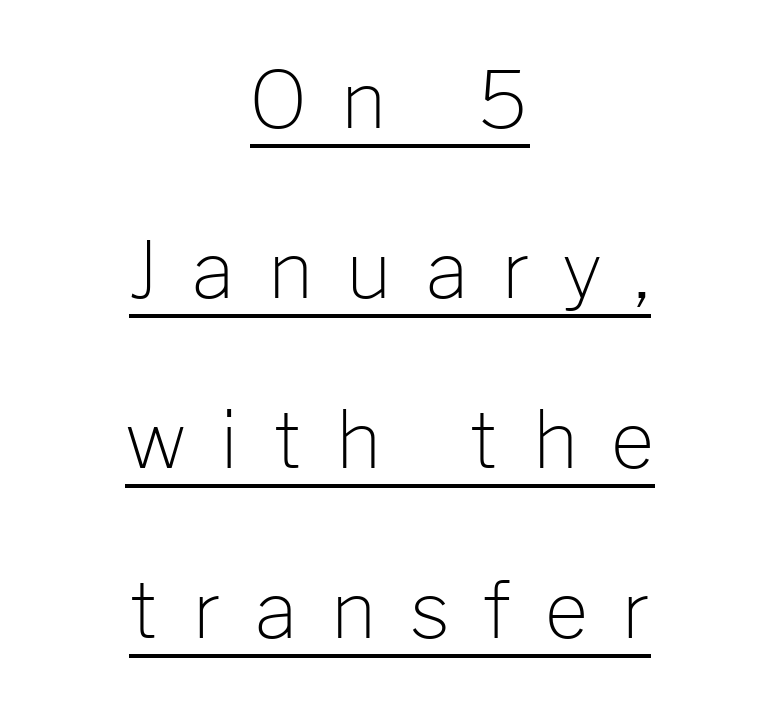
Q: Is the text bold? A: No.
Q: Is the text italic (slanted)? A: No, it is upright.
Q: Is the typeface a serif or a sans-serif typeface? A: Sans-serif.
Q: Is the text underlined? A: Yes.
Q: How is the paragraph aligned? A: Centered.
Q: Is the spacing between letters normal or unusually wide? A: Unusually wide.
Q: Is the spacing between lines tight, normal or loose? A: Loose.
Q: Width (condensed, normal, or wide)? A: Normal.
Q: Stroke contrast? A: Low.
Q: x-height? A: Medium.
Q: Monospaced? A: No.
